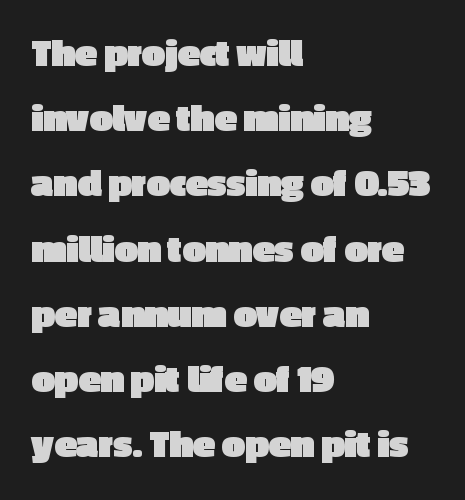
The image shows 41 px heavy sans-serif type, upright; set left-aligned, normal line spacing (1.59x), normal letter spacing, not underlined; a medium x-height.
